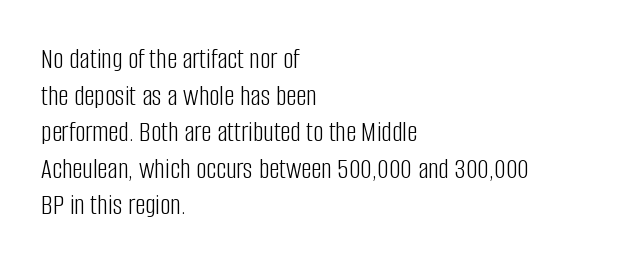
The image shows 29 px light, condensed sans-serif type, upright; set left-aligned, normal line spacing (1.26x), normal letter spacing, not underlined; low stroke contrast and a large x-height.
